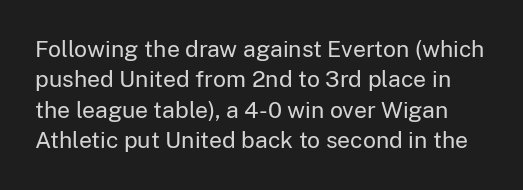
The image shows 23 px text type, upright; set normal line spacing (1.32x), normal letter spacing, not underlined.
